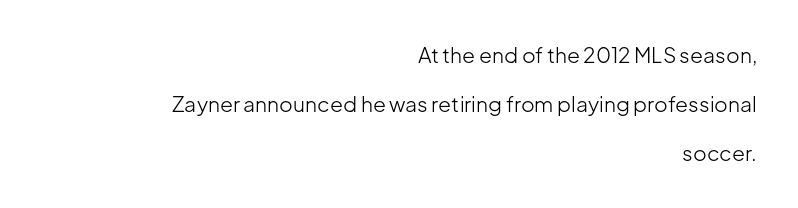
The line texture is even and compact thanks to regular tracking. This is not heavy type; no bold has been used. A great deal of white space separates one row of letters from the next. Is there any slant? The stems are plumb. Has an underline been added? It has not.
